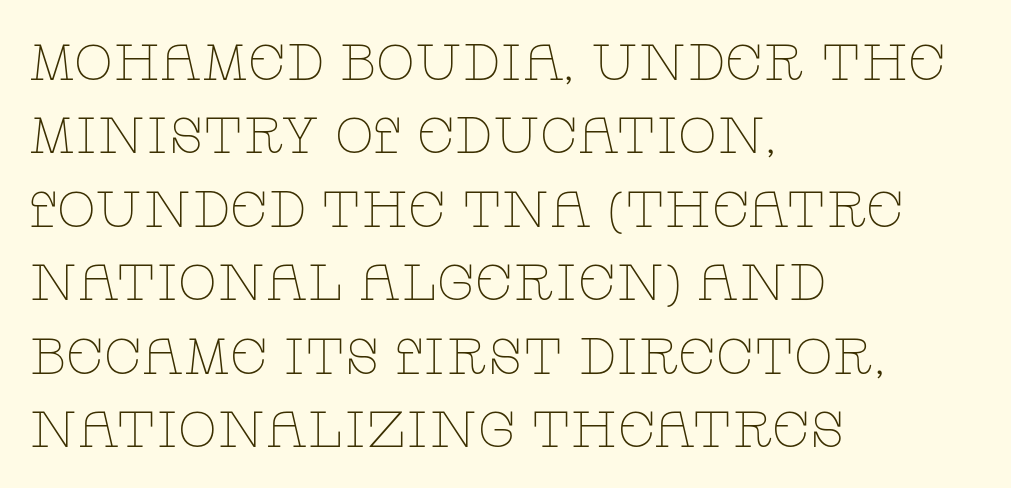
{"serif": "yes", "italic": "no", "bold": "no", "weight": "thin", "width": "wide", "stroke_contrast": "low", "x_height": "large", "monospaced": "no", "underline": "no", "align": "left", "line_spacing": "normal", "line_spacing_ratio": 1.44, "letter_spacing": "normal", "letter_spacing_em": 0.0, "glyph_px": 51}
